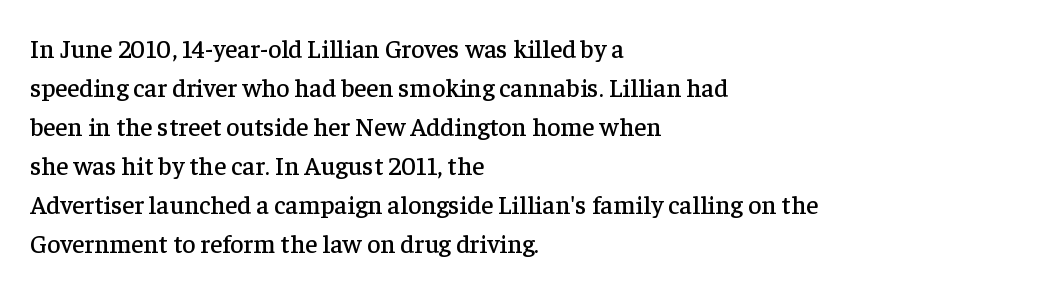
{"italic": "no", "underline": "no", "align": "left", "line_spacing": "normal", "line_spacing_ratio": 1.5, "letter_spacing": "normal", "letter_spacing_em": 0.0, "glyph_px": 26}
